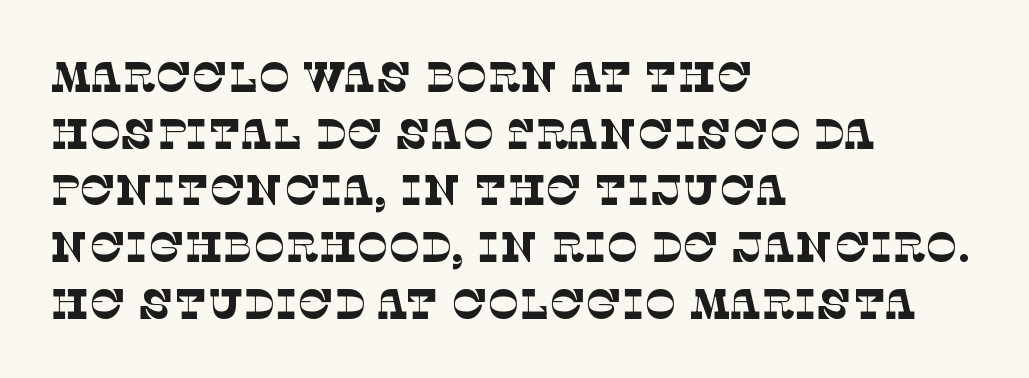
Rows of type keep a routine distance in the vertical direction. Letter spacing: default. Short and long lines alike share a common starting point at left. Here the designer chose a conventional face with non-uniform glyph widths. The string is rendered with underlining switched off.
